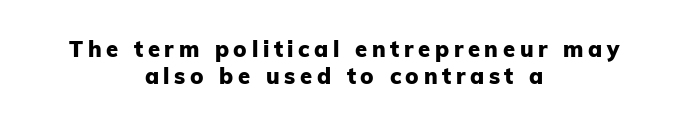
Notice how thick the strokes are: this is what a full bold looks like. The gap between lines stays unmarked. Normally led — the rows are evenly, conventionally spaced. Between one letter and the next there's a generous, obvious gap.
